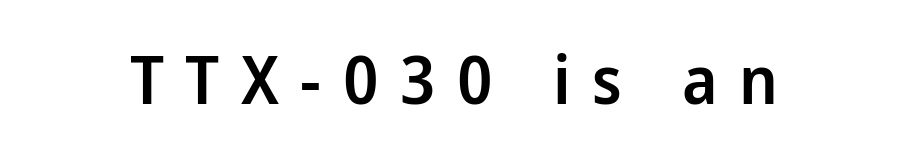
The image shows 67 px semibold sans-serif type, upright; set unusually wide letter spacing (+0.32 em), not underlined; low stroke contrast and a medium x-height.
